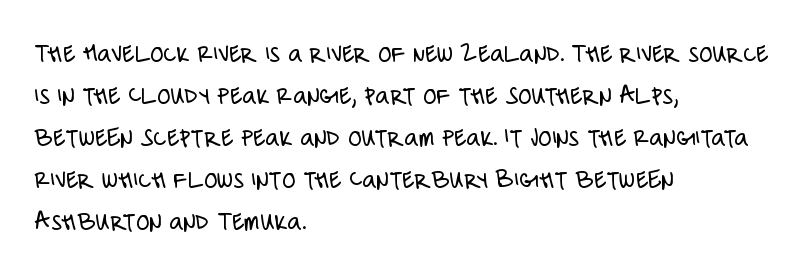
Each new line begins a customary step beneath the previous one. The passage shown is not underscored anywhere. Weight: not bold — regular or lighter. Nope, not italic — everything's standing straight. A classic flush-left, rag-right setting is used for this passage.
